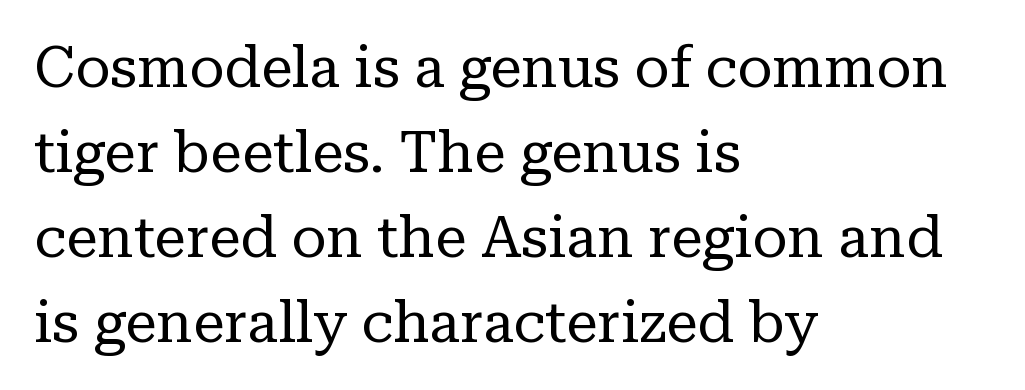
Q: Is the text bold? A: No.
Q: Is the text italic (slanted)? A: No, it is upright.
Q: Is the typeface a serif or a sans-serif typeface? A: Serif.
Q: Is the text underlined? A: No.
Q: How is the paragraph aligned? A: Left-aligned.
Q: Is the spacing between letters normal or unusually wide? A: Normal.
Q: Is the spacing between lines tight, normal or loose? A: Normal.
Q: Width (condensed, normal, or wide)? A: Normal.
Q: Stroke contrast? A: Low.
Q: x-height? A: Medium.
Q: Monospaced? A: No.
